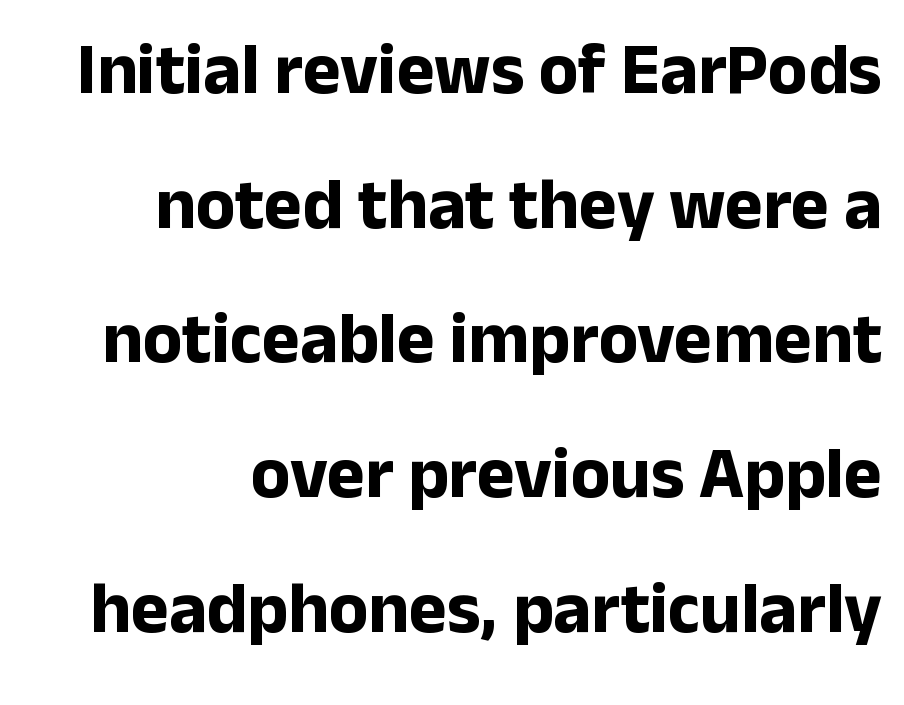
{"serif": "no", "italic": "no", "bold": "yes", "weight": "bold", "width": "normal", "stroke_contrast": "low", "x_height": "medium", "monospaced": "no", "underline": "no", "align": "right", "line_spacing_ratio": 1.87, "letter_spacing": "normal", "letter_spacing_em": 0.0, "glyph_px": 72}
